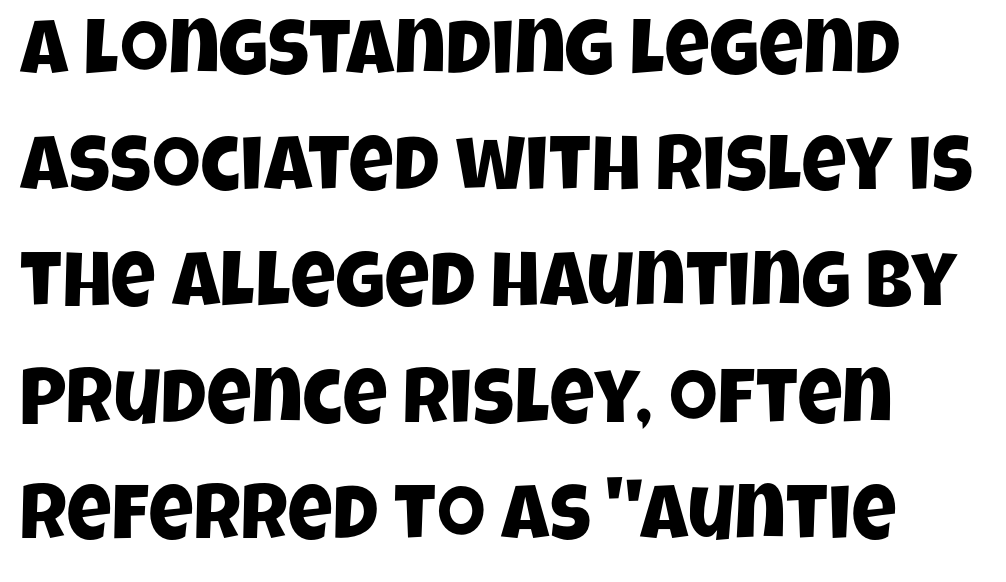
Does extra space separate the letters? No, they use regular spacing. These lines are rendered in a variable-pitch font. The letters carry no serifs — their stems end cleanly without finishing strokes. Only glyphs here, with clear space below each row. Line spacing here is normal.
